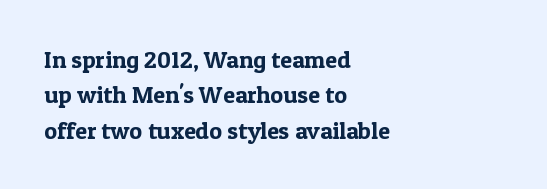
Q: Is the text italic (slanted)? A: No, it is upright.
Q: Is the text underlined? A: No.
Q: How is the paragraph aligned? A: Left-aligned.
Q: Is the spacing between letters normal or unusually wide? A: Normal.
Q: Is the spacing between lines tight, normal or loose? A: Normal.
